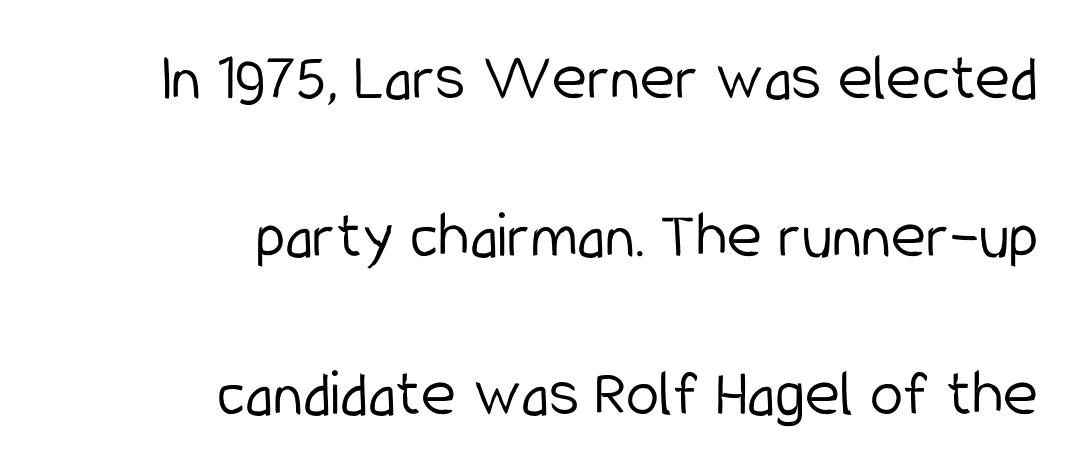
{"serif": "no", "italic": "no", "bold": "no", "weight": "light", "width": "condensed", "stroke_contrast": "low", "x_height": "medium", "monospaced": "no", "underline": "no", "align": "right", "line_spacing": "loose", "line_spacing_ratio": 2.36, "letter_spacing": "normal", "letter_spacing_em": 0.0, "glyph_px": 67}
